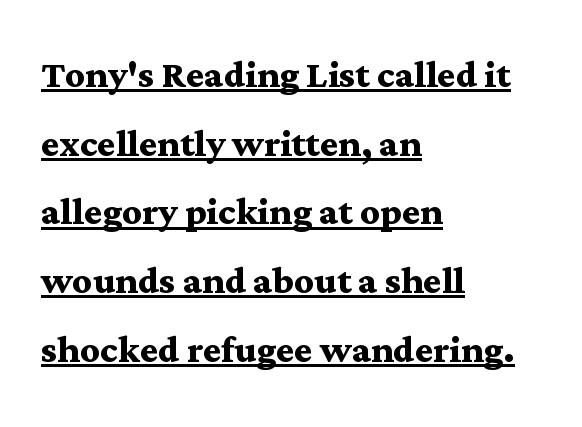
{"serif": "yes", "italic": "no", "bold": "yes", "weight": "semibold", "width": "wide", "stroke_contrast": "medium", "x_height": "medium", "monospaced": "no", "underline": "yes", "align": "left", "line_spacing": "normal", "line_spacing_ratio": 1.43, "letter_spacing": "normal", "letter_spacing_em": 0.0, "glyph_px": 48}
